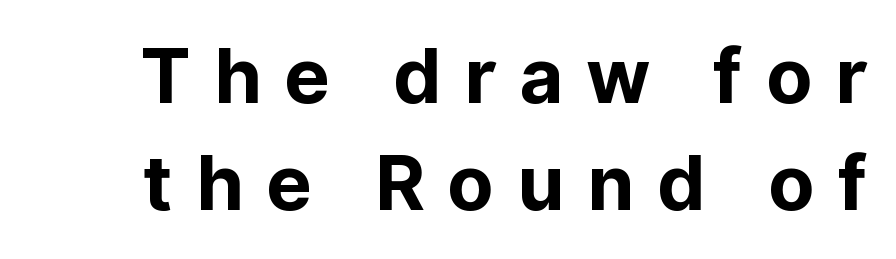
The image shows 76 px bold sans-serif type, upright; set normal line spacing (1.41x), unusually wide letter spacing (+0.3 em), not underlined; low stroke contrast and a medium x-height.
